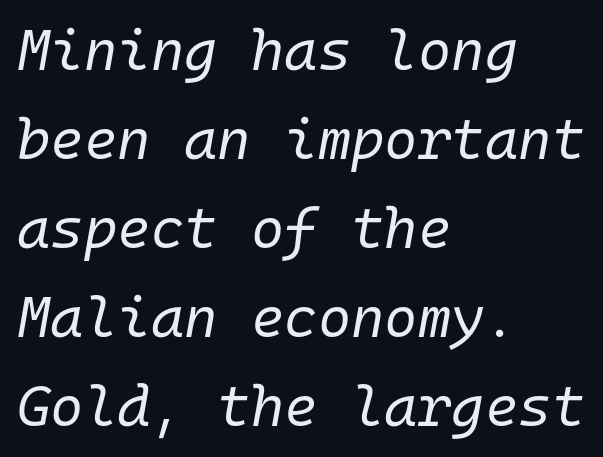
The image shows 57 px regular-weight type, italic (leaning right), monospaced; set left-aligned, normal line spacing (1.56x), normal letter spacing, not underlined; low stroke contrast and a medium x-height.
